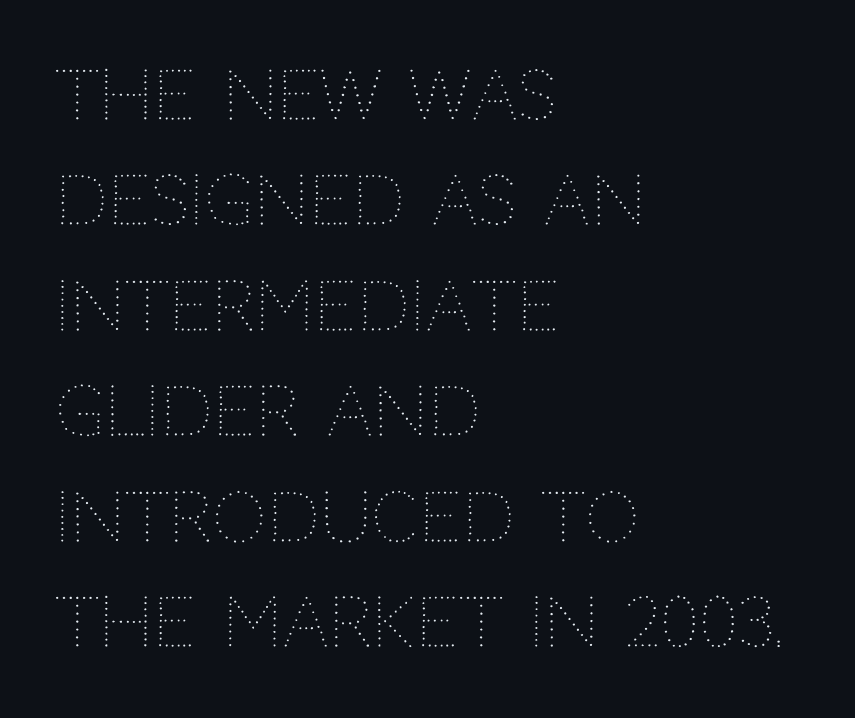
{"italic": "no", "bold": "no", "weight": "thin", "width": "normal", "stroke_contrast": "medium", "x_height": "large", "monospaced": "no", "underline": "no", "align": "left", "line_spacing": "normal", "line_spacing_ratio": 1.55, "letter_spacing": "normal", "letter_spacing_em": 0.0, "glyph_px": 68}
